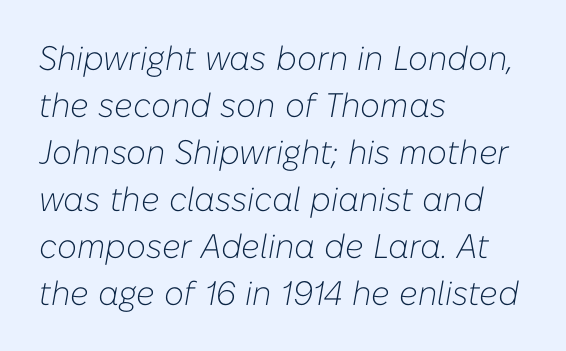
Q: Is the text bold? A: No.
Q: Is the text italic (slanted)? A: Yes, it leans right by about 10 degrees.
Q: Is the text underlined? A: No.
Q: How is the paragraph aligned? A: Left-aligned.
Q: Is the spacing between letters normal or unusually wide? A: Normal.
Q: Is the spacing between lines tight, normal or loose? A: Normal.
Q: Width (condensed, normal, or wide)? A: Normal.
Q: Stroke contrast? A: Low.
Q: x-height? A: Medium.
Q: Monospaced? A: No.
